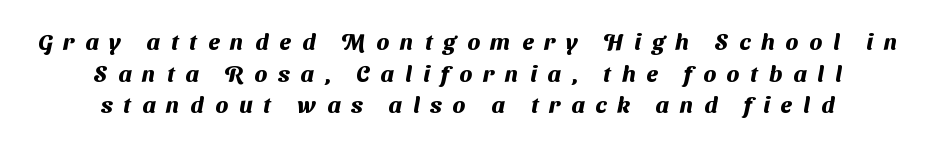
The image shows 23 px bold type; set centered, normal line spacing (1.38x), unusually wide letter spacing (+0.48 em), not underlined.
